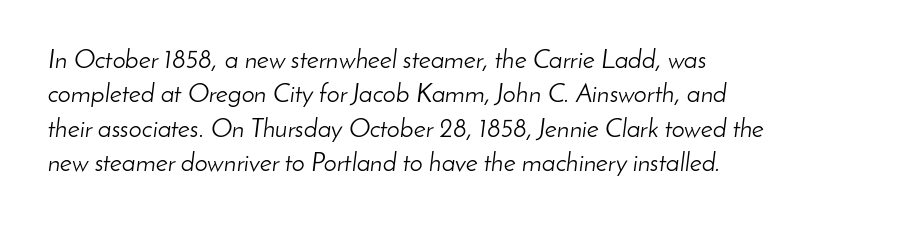
Q: Is the text bold? A: No.
Q: Is the text italic (slanted)? A: Yes, it leans right by about 8 degrees.
Q: Is the text underlined? A: No.
Q: How is the paragraph aligned? A: Left-aligned.
Q: Is the spacing between letters normal or unusually wide? A: Normal.
Q: Is the spacing between lines tight, normal or loose? A: Normal.
